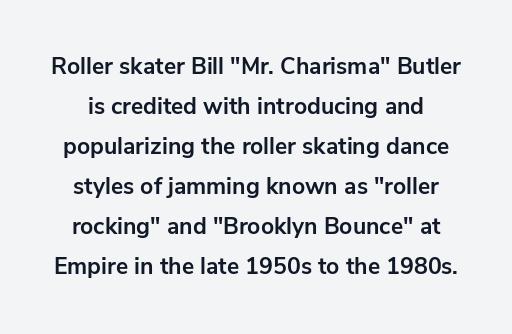
Summary of weight: heavy, a full bold. The face used here is rendered with its standard letterfit. Underlining? Definitely not there. These lines were composed using upright roman letters.
